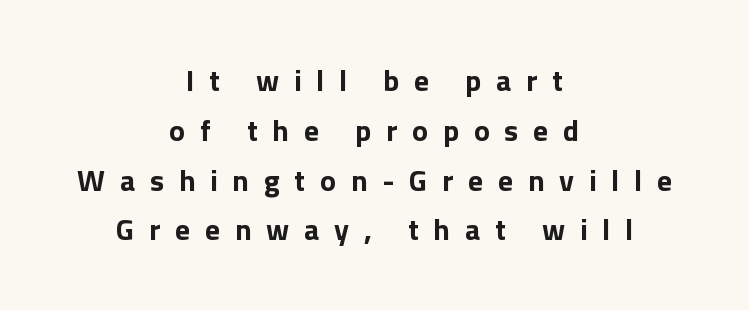
{"serif": "no", "italic": "no", "width": "normal", "stroke_contrast": "low", "x_height": "medium", "monospaced": "no", "underline": "no", "align": "center", "line_spacing": "normal", "line_spacing_ratio": 1.66, "letter_spacing": "wide", "letter_spacing_em": 0.49, "glyph_px": 30}
